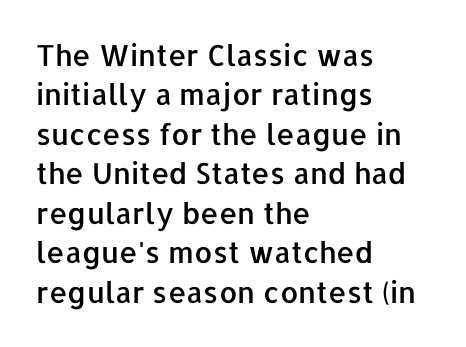
Visually the block forms a straight wall on the left and a jagged coastline on the right. How are the letters spaced? Ordinarily, with no added tracking. The font family rendered here belongs to the sans-serif group. Upright lettering throughout. Underlining? Definitely not there. Compared with typical paragraphs, the rows here are spaced about the same.
